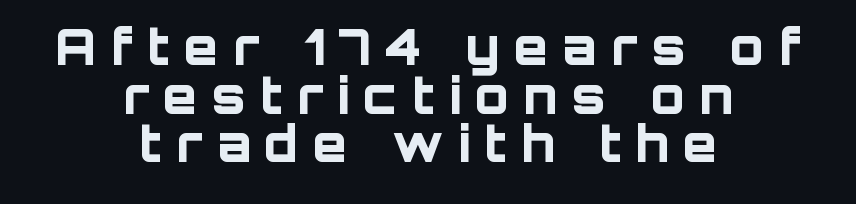
These lines were composed using upright roman letters. Its strokes are broad and dark, the hallmark of bold type. You could not count columns in this text — the font is proportionally spaced. Horizontal alignment here is central, giving a formal, balanced look. Someone cranked the tracking dial way up on this one. Line spacing here is tight.
